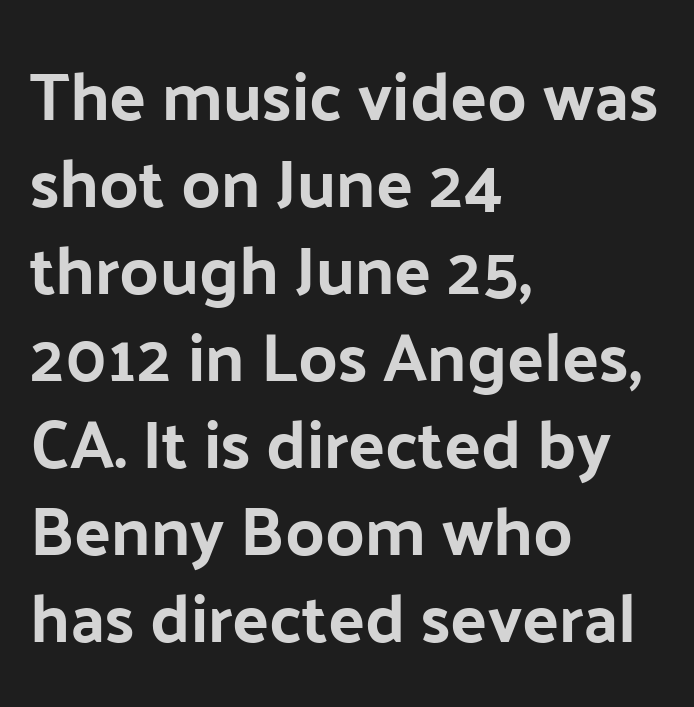
The image shows 68 px sans-serif type, upright; set left-aligned, normal line spacing (1.28x), normal letter spacing, not underlined; low stroke contrast and a medium x-height.
